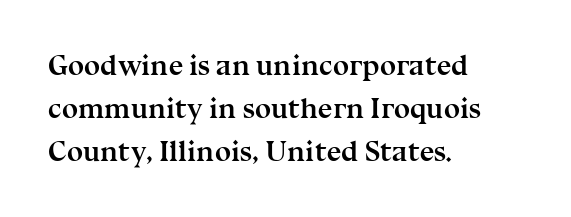
Q: Is the text bold? A: Yes.
Q: Is the text italic (slanted)? A: No, it is upright.
Q: Is the typeface a serif or a sans-serif typeface? A: Serif.
Q: Is the text underlined? A: No.
Q: How is the paragraph aligned? A: Left-aligned.
Q: Is the spacing between letters normal or unusually wide? A: Normal.
Q: Is the spacing between lines tight, normal or loose? A: Normal.
Q: Width (condensed, normal, or wide)? A: Normal.
Q: Stroke contrast? A: Medium.
Q: x-height? A: Medium.
Q: Monospaced? A: No.
